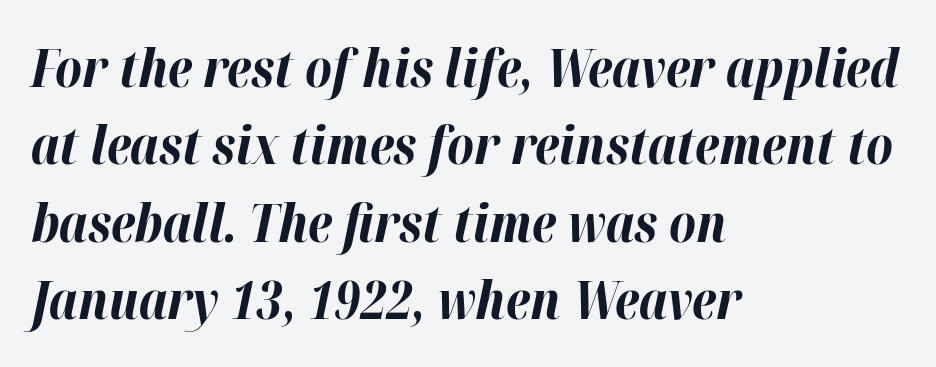
The image shows 52 px bold type, italic (leaning right); set left-aligned, normal line spacing (1.49x), normal letter spacing, not underlined; high stroke contrast and a medium x-height.
